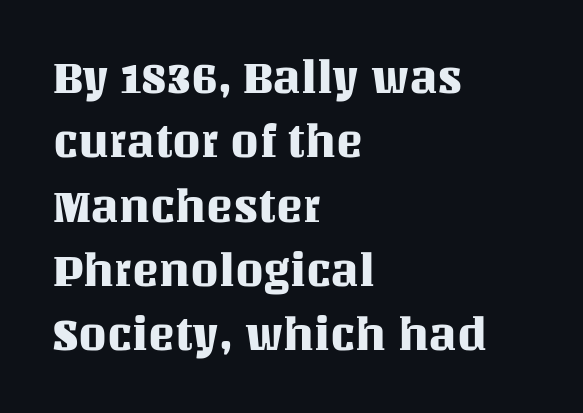
The image shows 45 px text type, upright; set left-aligned, normal line spacing (1.43x), normal letter spacing, not underlined; medium stroke contrast and a large x-height.
